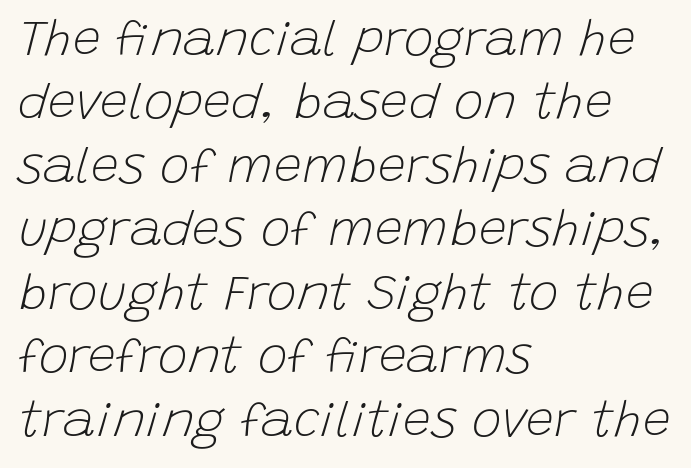
The image shows 50 px light type, italic (leaning right); set left-aligned, normal line spacing (1.27x), normal letter spacing, not underlined; low stroke contrast and a large x-height.
